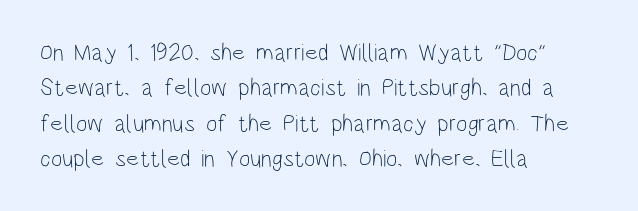
Tracking value appears to be zero — textbook default spacing. Posture: straight, roman, zero tilt. Leftover space on each line is placed entirely after the last word. This is not heavy type; no bold has been used.
